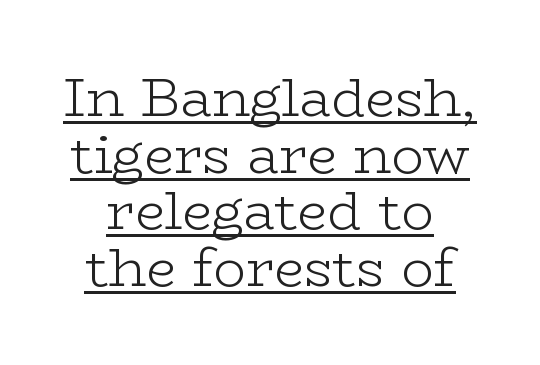
Q: Is the text bold? A: No.
Q: Is the text italic (slanted)? A: No, it is upright.
Q: Is the typeface a serif or a sans-serif typeface? A: Serif.
Q: Is the text underlined? A: Yes.
Q: Is the spacing between letters normal or unusually wide? A: Normal.
Q: Is the spacing between lines tight, normal or loose? A: Tight.
Q: Width (condensed, normal, or wide)? A: Wide.
Q: Stroke contrast? A: Low.
Q: x-height? A: Medium.
Q: Monospaced? A: No.
